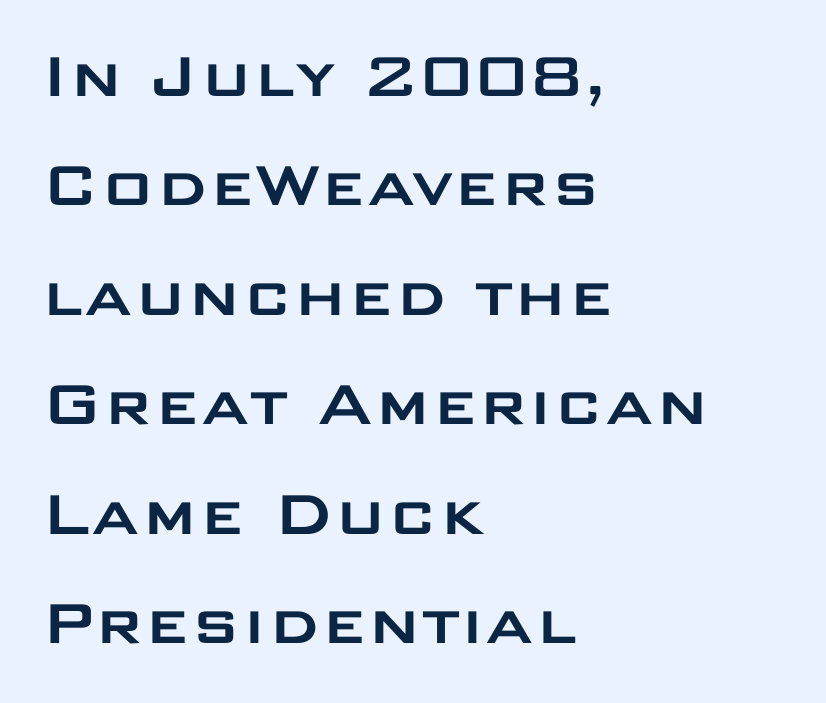
The image shows 72 px wide sans-serif type, upright; set left-aligned, normal line spacing (1.52x), normal letter spacing, not underlined; low stroke contrast and a large x-height.
